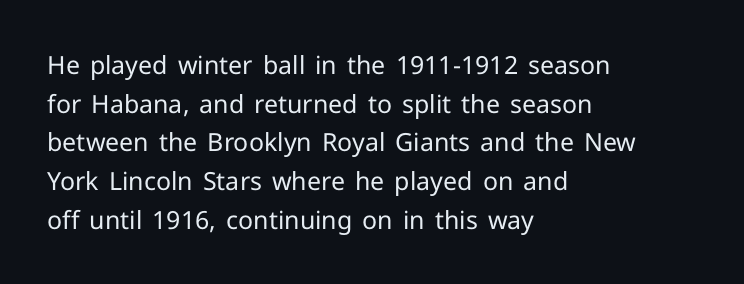
Notice how descenders clear the ascenders below comfortably — that's standard leading. Posture: vertical. Letter spacing: default. This rendering uses left alignment, leaving the right contour irregular.
